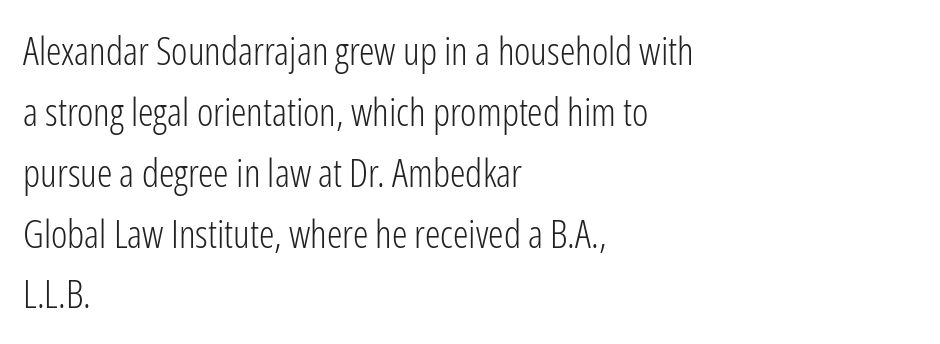
The image shows 39 px light, condensed sans-serif type, upright; set left-aligned, normal line spacing (1.56x), normal letter spacing, not underlined; low stroke contrast and a medium x-height.
